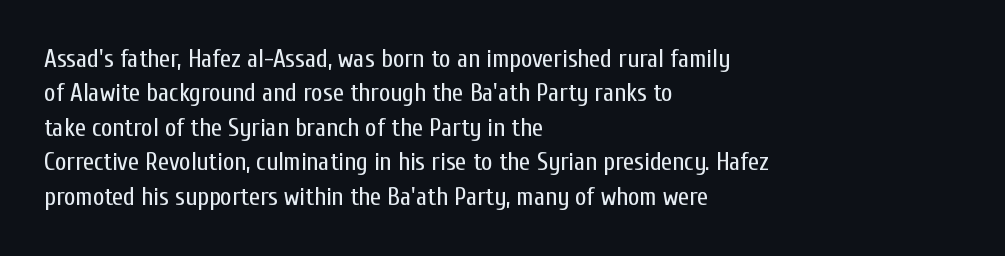
Spacing between characters is what you'd get straight out of the box. The passage shown is not underscored anywhere. The lines in this sample share a left origin and differ only in where they stop. The lines sit at an ordinary, default distance from one another. Is the type heavy? It reads as light-to-regular instead.
